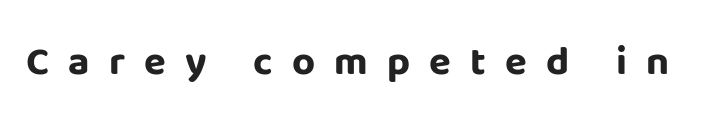
The image shows 40 px bold sans-serif type, upright; set unusually wide letter spacing (+0.48 em), not underlined; low stroke contrast and a large x-height.
